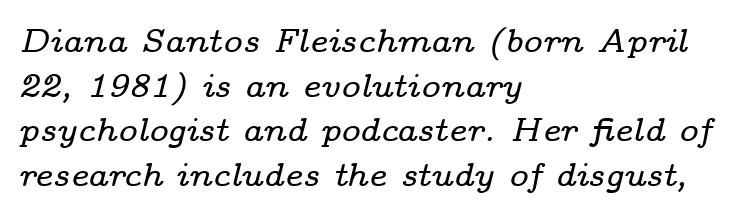
Q: Is the text italic (slanted)? A: Yes, it leans right by about 14 degrees.
Q: Is the typeface a serif or a sans-serif typeface? A: Serif.
Q: Is the text underlined? A: No.
Q: How is the paragraph aligned? A: Left-aligned.
Q: Is the spacing between letters normal or unusually wide? A: Normal.
Q: Is the spacing between lines tight, normal or loose? A: Normal.
Q: Width (condensed, normal, or wide)? A: Wide.
Q: Stroke contrast? A: Low.
Q: x-height? A: Medium.
Q: Monospaced? A: No.
